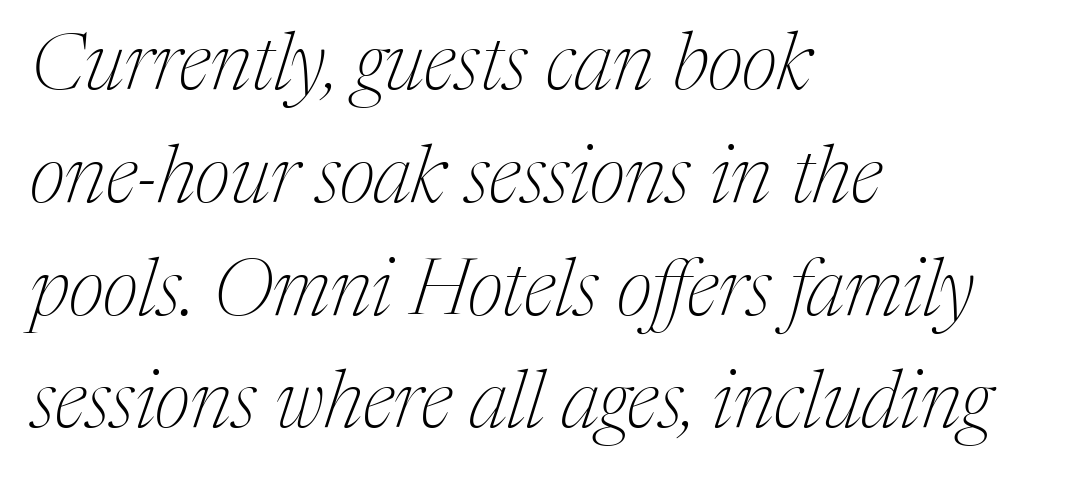
The image shows 80 px thin serif type, italic (leaning right); set left-aligned, normal line spacing (1.41x), normal letter spacing, not underlined; medium stroke contrast and a medium x-height.
